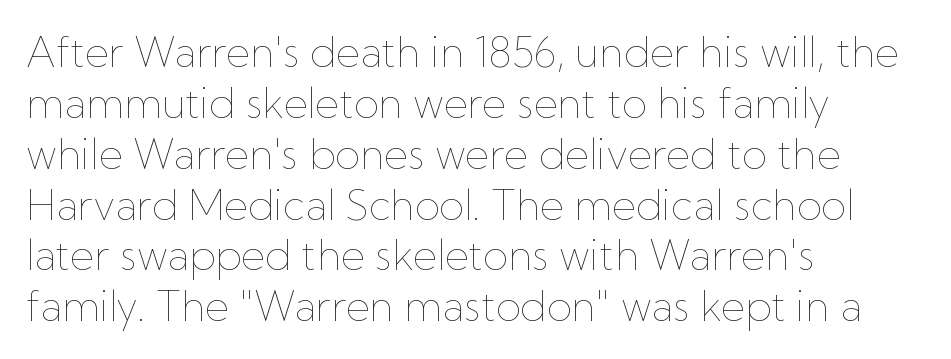
{"italic": "no", "bold": "no", "weight": "thin", "width": "normal", "stroke_contrast": "low", "x_height": "medium", "monospaced": "no", "underline": "no", "align": "left", "line_spacing_ratio": 1.24, "letter_spacing": "normal", "letter_spacing_em": 0.0, "glyph_px": 41}
